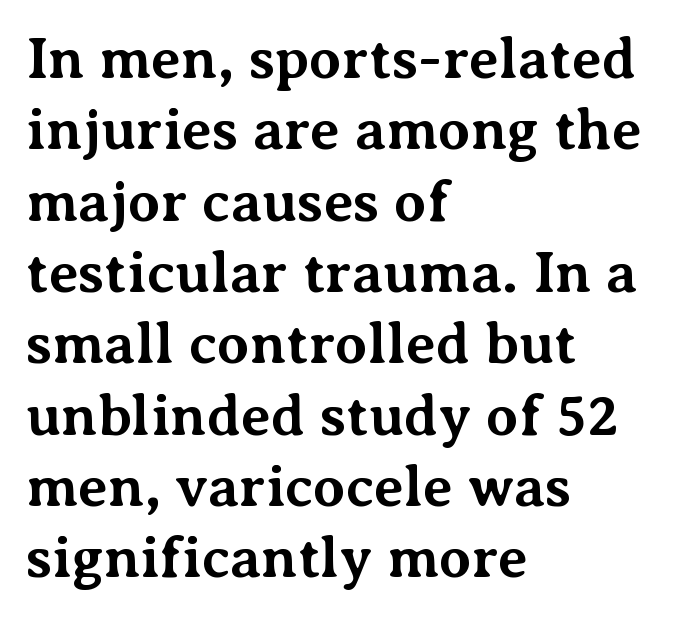
The image shows 58 px bold serif type, upright; set left-aligned, line spacing 1.23x, normal letter spacing, not underlined; medium stroke contrast and a medium x-height.
